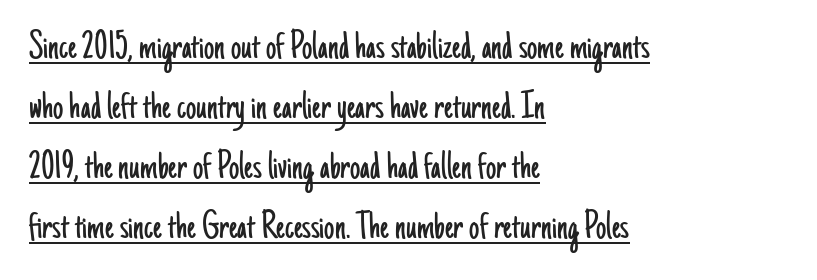
Q: Is the text bold? A: No.
Q: Is the text italic (slanted)? A: No, it is upright.
Q: Is the typeface a serif or a sans-serif typeface? A: Sans-serif.
Q: Is the text underlined? A: Yes.
Q: How is the paragraph aligned? A: Left-aligned.
Q: Is the spacing between letters normal or unusually wide? A: Normal.
Q: Is the spacing between lines tight, normal or loose? A: Normal.
Q: Width (condensed, normal, or wide)? A: Condensed.
Q: Stroke contrast? A: Low.
Q: x-height? A: Small.
Q: Monospaced? A: No.
